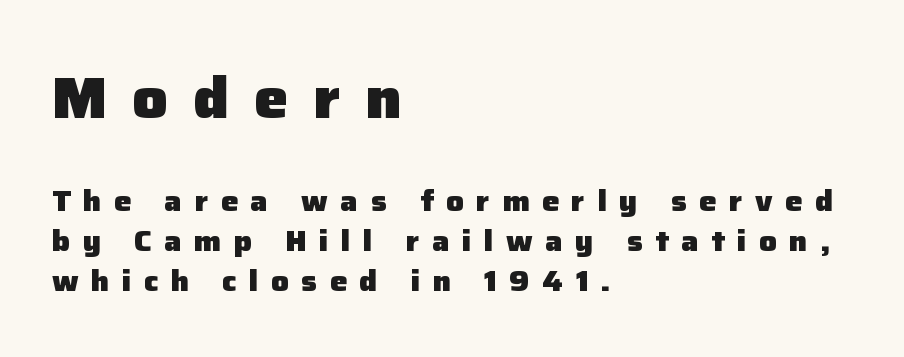
The rows are spaced the way most documents space them. The specimen omits any rule beneath the text block's lines. Heavy, bold letterforms. Visually, the top section dominates because its glyphs are scaled up.
